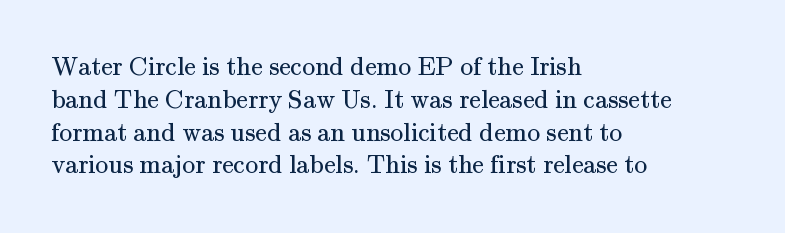
Q: Is the text bold? A: No.
Q: Is the text italic (slanted)? A: No, it is upright.
Q: Is the text underlined? A: No.
Q: How is the paragraph aligned? A: Left-aligned.
Q: Is the spacing between letters normal or unusually wide? A: Normal.
Q: Is the spacing between lines tight, normal or loose? A: Normal.
